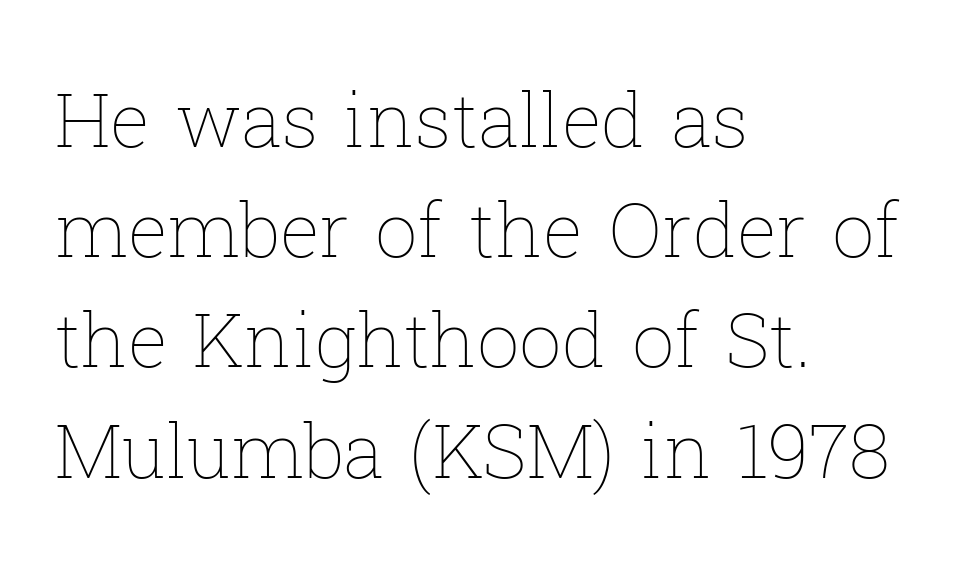
The image shows 75 px thin type, upright; set left-aligned, normal line spacing (1.47x), normal letter spacing, not underlined; low stroke contrast and a medium x-height.
